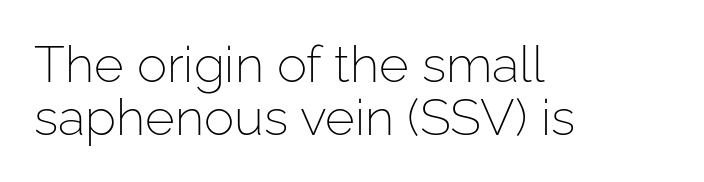
The rendering anchors every line to the left-hand side. Just letters on the line, the space beneath them empty. Students, note that the glyphs here touch the page at normal intervals. Weight: in the light-to-regular range. Each letter keeps its own natural width here, so spacing adapts to shape.
